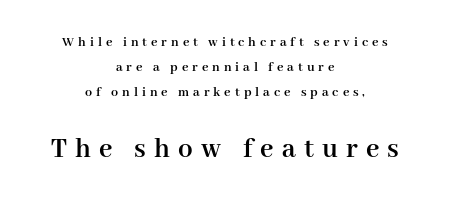
The image shows 29 px semibold serif type, upright; set centered, line spacing 1.77x, unusually wide letter spacing (+0.28 em), not underlined; the second (bottom) block is 2.07x larger; high stroke contrast and a medium x-height.
